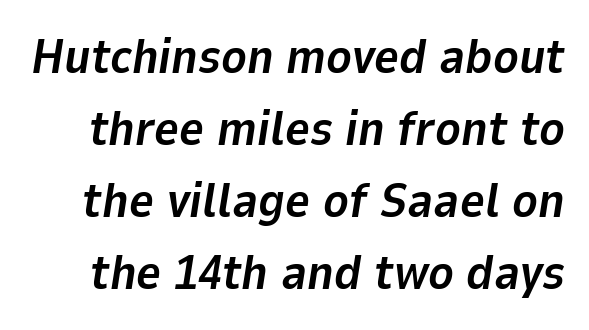
Q: Is the text bold? A: Yes.
Q: Is the text italic (slanted)? A: Yes, it leans right by about 9 degrees.
Q: Is the text underlined? A: No.
Q: Is the spacing between letters normal or unusually wide? A: Normal.
Q: Is the spacing between lines tight, normal or loose? A: Normal.
Q: Width (condensed, normal, or wide)? A: Normal.
Q: Stroke contrast? A: Low.
Q: x-height? A: Medium.
Q: Monospaced? A: No.
